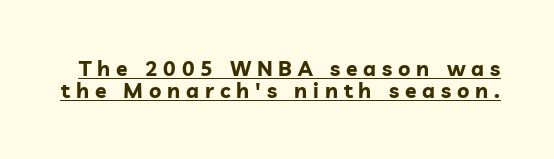
The image shows 21 px bold type, upright; set tight line spacing (1.07x), unusually wide letter spacing (+0.28 em), underlined.
